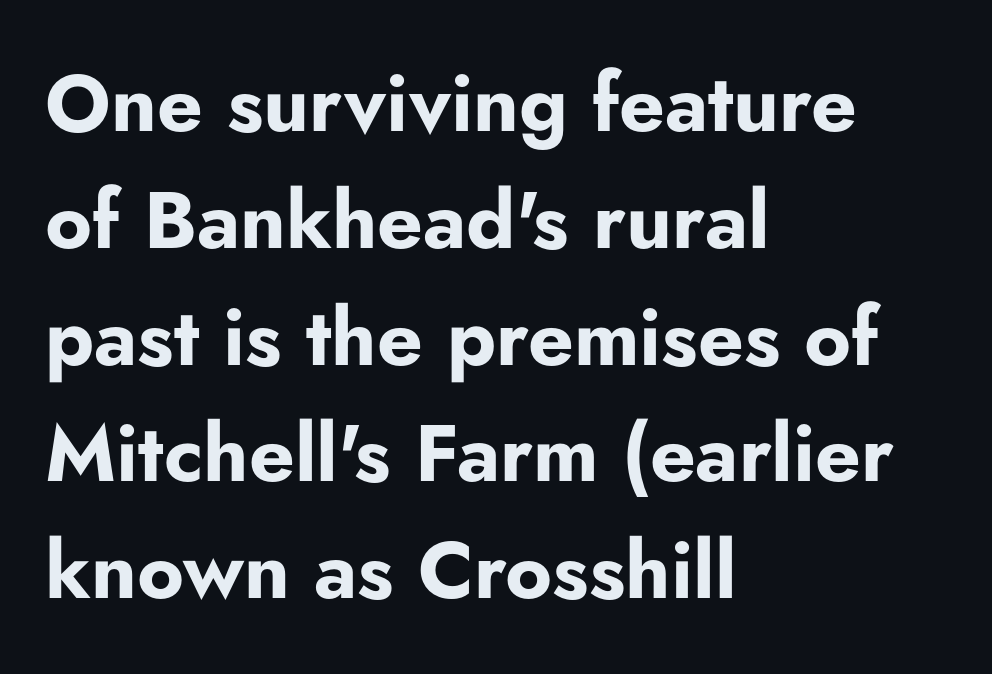
The ragged edge is on the right, which tells us the setting is flush left. Looks like regular typesetting: each glyph gets only the width it needs. Summary of vertical rhythm: regular, with standard interline spacing. The typography opts for an upright posture over an oblique one. What stands out about the letter spacing? Nothing — it is the standard amount.
